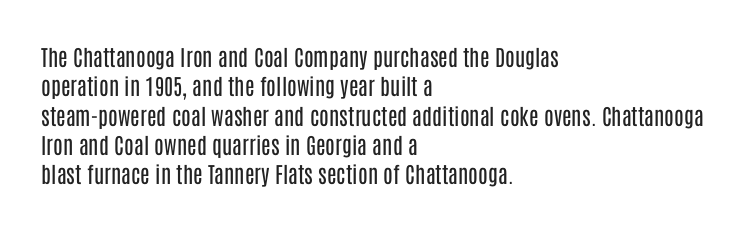
The image shows 22 px text type, upright; set left-aligned, normal line spacing (1.33x), normal letter spacing, not underlined.
